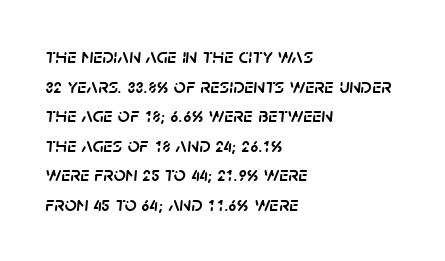
{"italic": "yes", "lean": "right", "slant_degrees": 5, "underline": "no", "align": "left", "line_spacing": "normal", "line_spacing_ratio": 1.41, "letter_spacing": "normal", "letter_spacing_em": 0.0, "glyph_px": 21}
